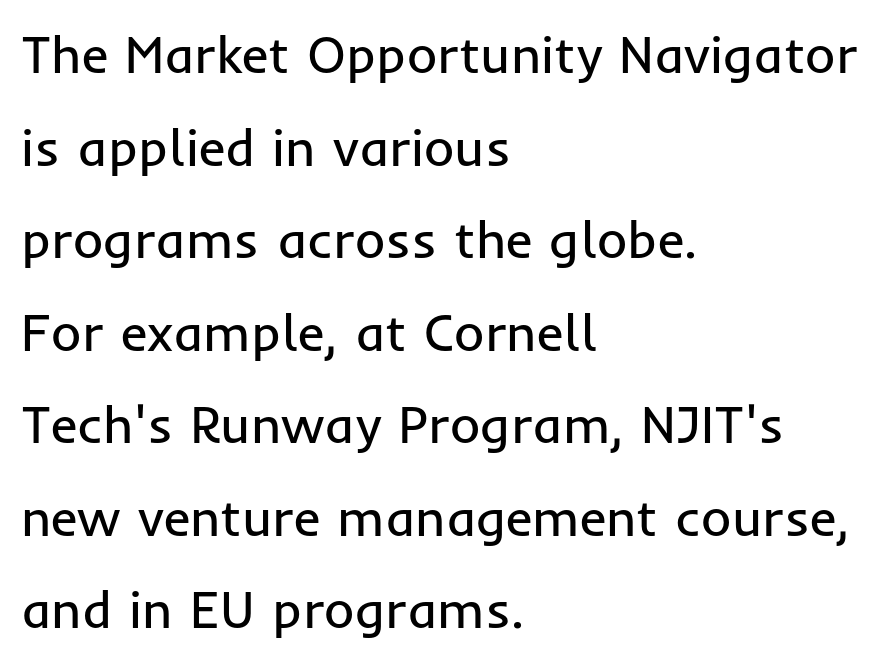
The image shows 52 px regular-weight sans-serif type, upright; set left-aligned, line spacing 1.78x, normal letter spacing, not underlined; low stroke contrast and a medium x-height.
